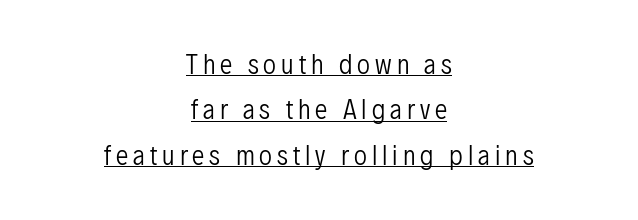
Q: Is the text bold? A: No.
Q: Is the text italic (slanted)? A: No, it is upright.
Q: Is the text underlined? A: Yes.
Q: How is the paragraph aligned? A: Centered.
Q: Is the spacing between letters normal or unusually wide? A: Unusually wide.
